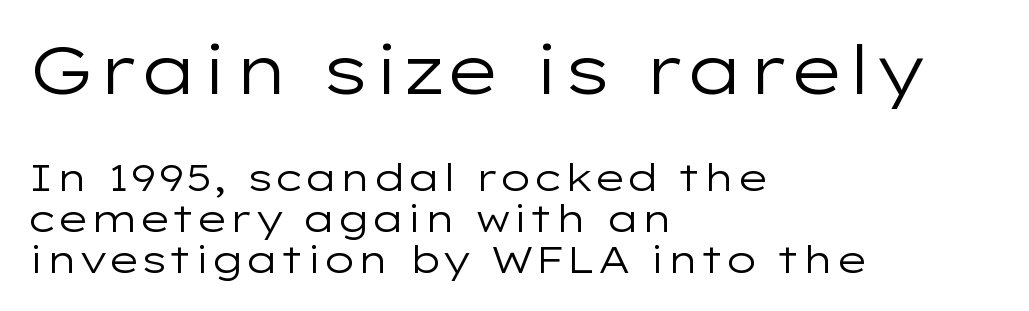
{"serif": "no", "italic": "no", "bold": "no", "weight": "regular", "width": "wide", "stroke_contrast": "low", "x_height": "medium", "monospaced": "no", "underline": "no", "align": "left", "line_spacing": "tight", "line_spacing_ratio": 1.08, "letter_spacing": "normal", "letter_spacing_em": 0.0, "larger_block": "first", "size_ratio": 1.76, "glyph_px": 67}
